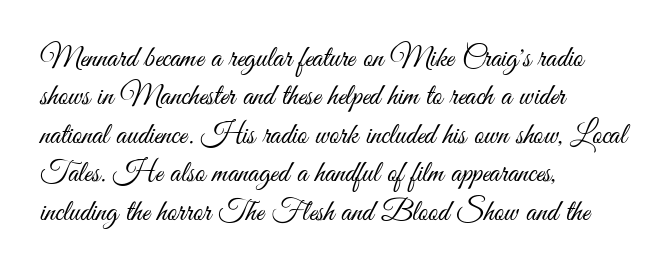
{"serif": "no", "bold": "no", "weight": "light", "width": "condensed", "stroke_contrast": "medium", "x_height": "small", "monospaced": "no", "underline": "no", "align": "left", "line_spacing": "normal", "line_spacing_ratio": 1.28, "letter_spacing": "normal", "letter_spacing_em": 0.0, "glyph_px": 30}
